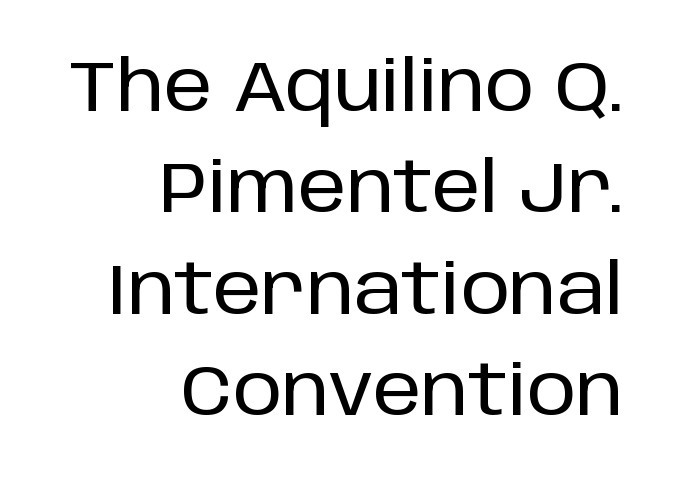
The image shows 70 px sans-serif type, upright; set right-aligned, normal line spacing (1.45x), normal letter spacing, not underlined; low stroke contrast and a large x-height.
